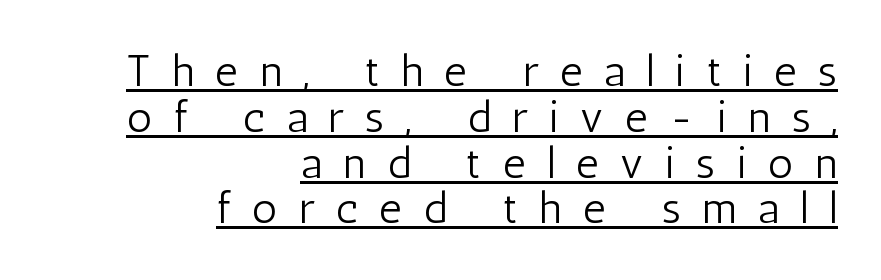
The image shows 44 px light, condensed sans-serif type, upright; set right-aligned, tight line spacing (1.04x), unusually wide letter spacing (+0.49 em), underlined; low stroke contrast and a medium x-height.
